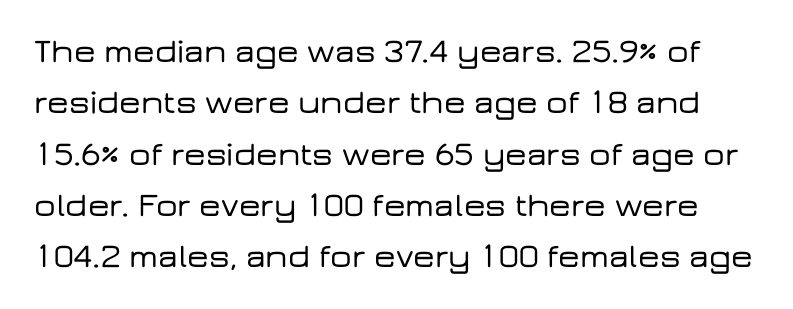
Q: Is the text italic (slanted)? A: No, it is upright.
Q: Is the typeface a serif or a sans-serif typeface? A: Sans-serif.
Q: Is the text underlined? A: No.
Q: Is the spacing between letters normal or unusually wide? A: Normal.
Q: Is the spacing between lines tight, normal or loose? A: Normal.
Q: Width (condensed, normal, or wide)? A: Wide.
Q: Stroke contrast? A: Low.
Q: x-height? A: Medium.
Q: Monospaced? A: No.
